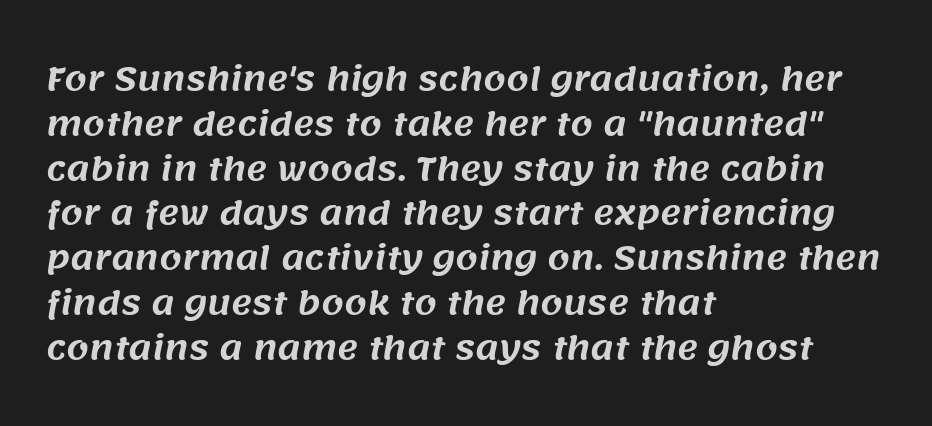
The letters advance in unequal steps, a hallmark of proportional type. Observe the ordinary spacing: letters are neighbours, not strangers. The typeface chosen for these lines omits serifs. Teacher's note: observe the even left margin — that is flush-left alignment. A clean baseline with only descenders dipping below it. Baseline-to-baseline distance is the conventional proportion of letter height.
